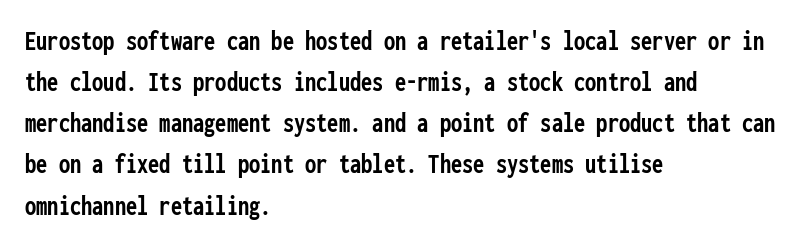
Q: Is the text bold? A: Yes.
Q: Is the text italic (slanted)? A: No, it is upright.
Q: Is the typeface a serif or a sans-serif typeface? A: Sans-serif.
Q: Is the text underlined? A: No.
Q: How is the paragraph aligned? A: Left-aligned.
Q: Is the spacing between letters normal or unusually wide? A: Normal.
Q: Is the spacing between lines tight, normal or loose? A: Normal.
Q: Width (condensed, normal, or wide)? A: Condensed.
Q: Stroke contrast? A: Low.
Q: x-height? A: Medium.
Q: Monospaced? A: Yes.
